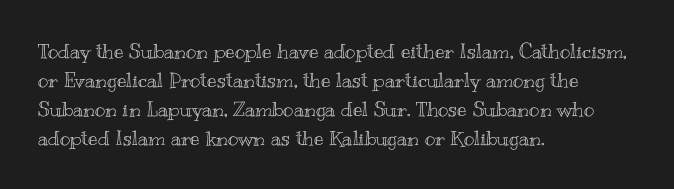
The image shows 20 px text type, upright; set left-aligned, normal line spacing (1.45x), normal letter spacing, not underlined.
